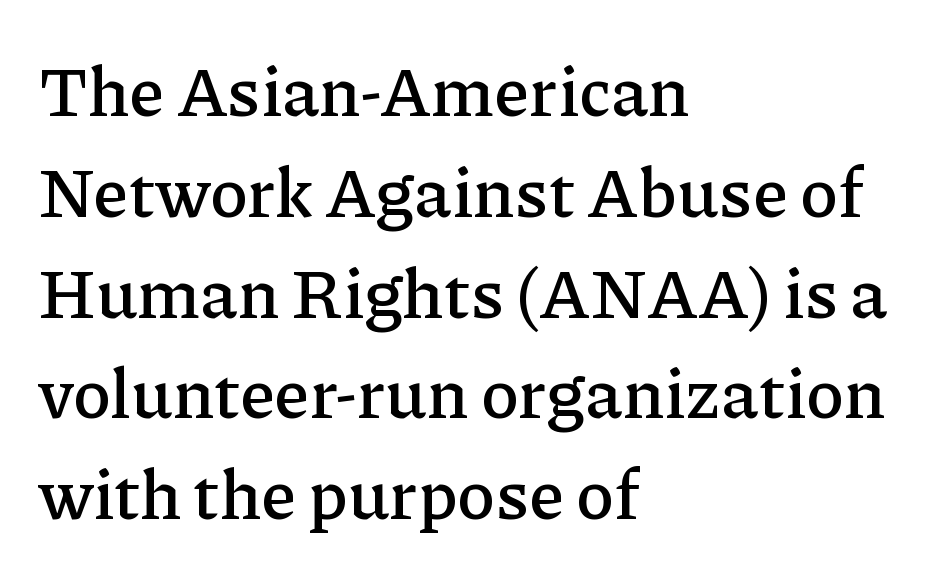
The image shows 70 px serif type, upright; set left-aligned, normal line spacing (1.44x), normal letter spacing, not underlined; low stroke contrast and a medium x-height.
